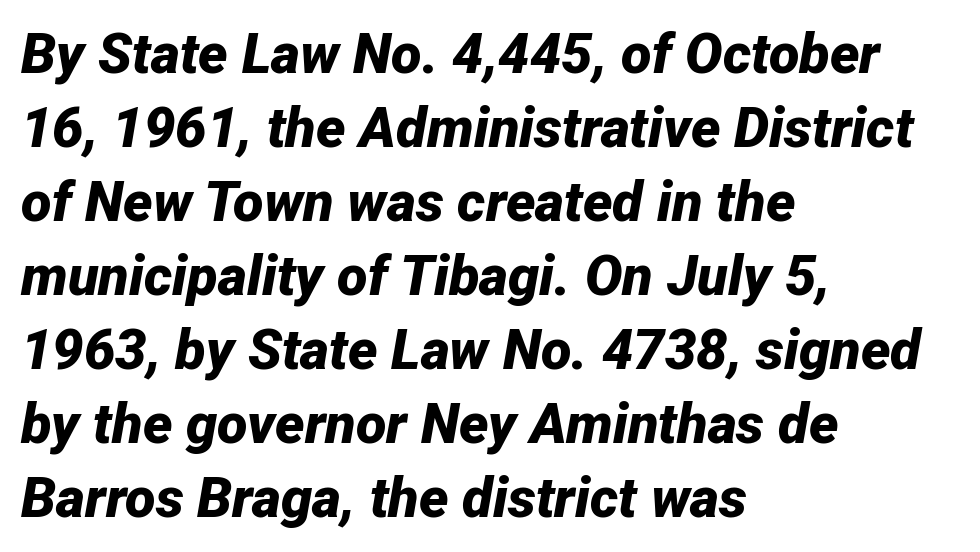
{"italic": "yes", "lean": "right", "slant_degrees": 12, "bold": "yes", "weight": "bold", "width": "normal", "stroke_contrast": "low", "x_height": "medium", "monospaced": "no", "underline": "no", "align": "left", "line_spacing": "normal", "line_spacing_ratio": 1.32, "letter_spacing": "normal", "letter_spacing_em": 0.0, "glyph_px": 56}
